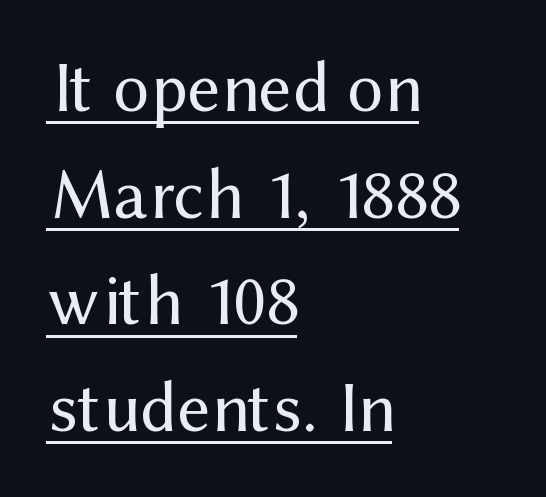
Q: Is the text bold? A: No.
Q: Is the text italic (slanted)? A: No, it is upright.
Q: Is the typeface a serif or a sans-serif typeface? A: Sans-serif.
Q: Is the text underlined? A: Yes.
Q: How is the paragraph aligned? A: Left-aligned.
Q: Is the spacing between letters normal or unusually wide? A: Normal.
Q: Is the spacing between lines tight, normal or loose? A: Normal.
Q: Width (condensed, normal, or wide)? A: Normal.
Q: Stroke contrast? A: Medium.
Q: x-height? A: Medium.
Q: Monospaced? A: No.
